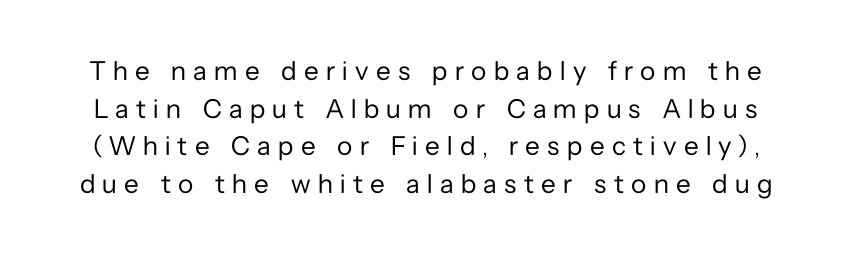
The image shows 27 px text type, upright; set normal line spacing (1.39x), unusually wide letter spacing (+0.27 em), not underlined.
